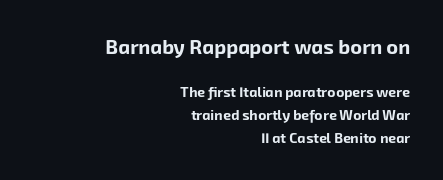
Standard letterfit; no display-style spreading of the glyphs. Horizontal bands of white between lines are of average thickness. Size contrast runs from large at the top to small at the bottom. Unmarked baselines from the first word to the last. The rendering uses a bold face; every stroke is thick and dark.
